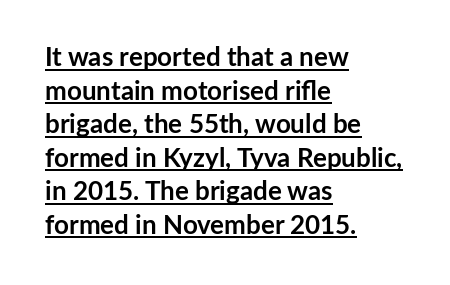
Q: Is the text bold? A: Yes.
Q: Is the text italic (slanted)? A: No, it is upright.
Q: Is the text underlined? A: Yes.
Q: How is the paragraph aligned? A: Left-aligned.
Q: Is the spacing between letters normal or unusually wide? A: Normal.
Q: Is the spacing between lines tight, normal or loose? A: Normal.
